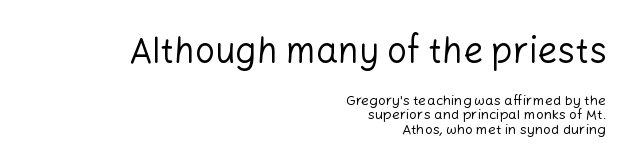
The image shows 35 px regular-weight sans-serif type, upright; set right-aligned, tight line spacing (1.05x), normal letter spacing, not underlined; the first (top) block is 2.5x larger; low stroke contrast and a medium x-height.
